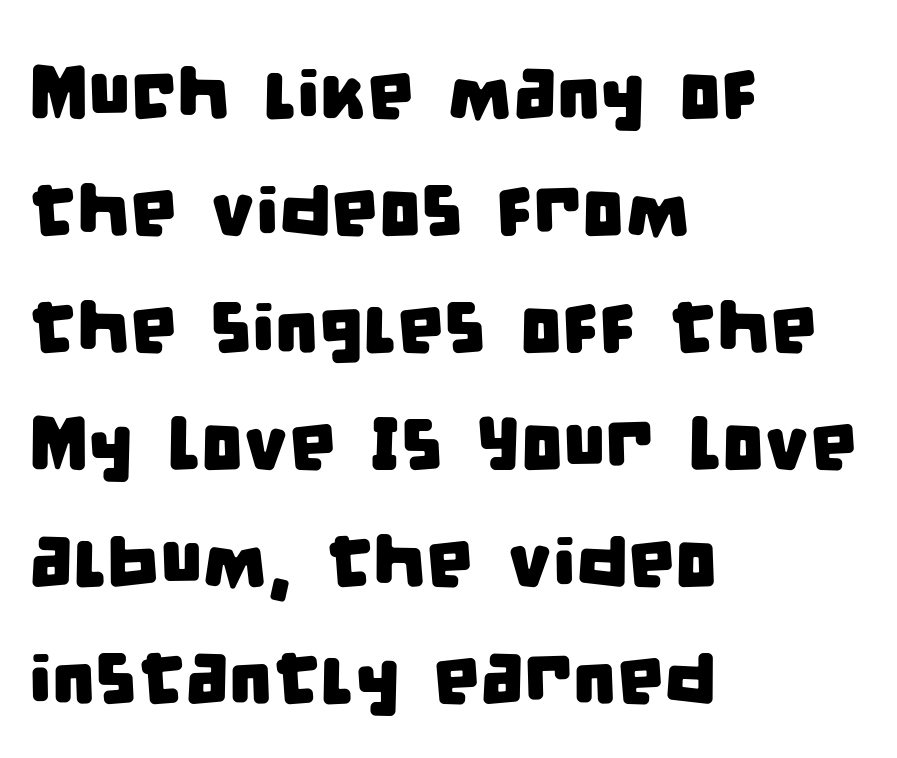
The image shows 75 px condensed sans-serif type; set left-aligned, normal line spacing (1.56x), normal letter spacing, not underlined; low stroke contrast and a large x-height.
